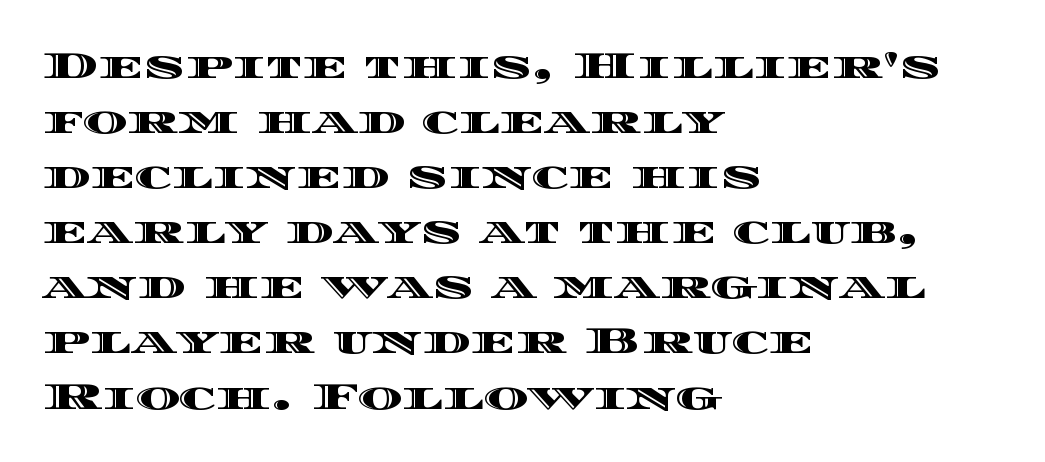
Q: Is the text italic (slanted)? A: No, it is upright.
Q: Is the text underlined? A: No.
Q: How is the paragraph aligned? A: Left-aligned.
Q: Is the spacing between letters normal or unusually wide? A: Normal.
Q: Is the spacing between lines tight, normal or loose? A: Normal.
Q: Width (condensed, normal, or wide)? A: Wide.
Q: x-height? A: Large.
Q: Monospaced? A: No.
